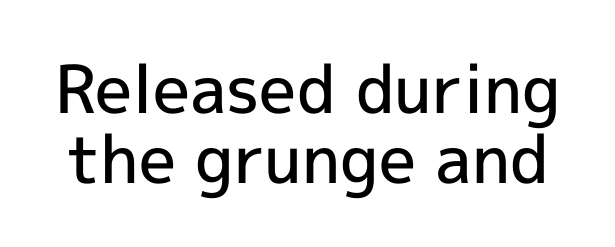
{"serif": "no", "italic": "no", "bold": "semi", "weight": "semibold", "width": "normal", "x_height": "medium", "monospaced": "no", "underline": "no", "line_spacing": "tight", "line_spacing_ratio": 1.06, "letter_spacing": "normal", "letter_spacing_em": 0.0, "glyph_px": 66}
